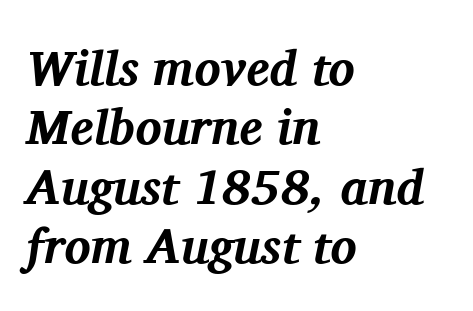
Q: Is the text bold? A: Yes.
Q: Is the text italic (slanted)? A: Yes, it leans right by about 11 degrees.
Q: Is the typeface a serif or a sans-serif typeface? A: Serif.
Q: Is the text underlined? A: No.
Q: How is the paragraph aligned? A: Left-aligned.
Q: Is the spacing between letters normal or unusually wide? A: Normal.
Q: Width (condensed, normal, or wide)? A: Normal.
Q: Stroke contrast? A: Medium.
Q: x-height? A: Medium.
Q: Monospaced? A: No.
